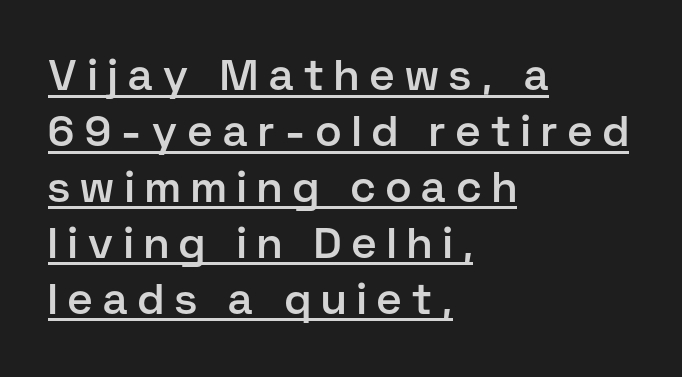
The image shows 43 px semibold sans-serif type, upright; set left-aligned, normal line spacing (1.3x), unusually wide letter spacing (+0.25 em), underlined; low stroke contrast and a medium x-height.
